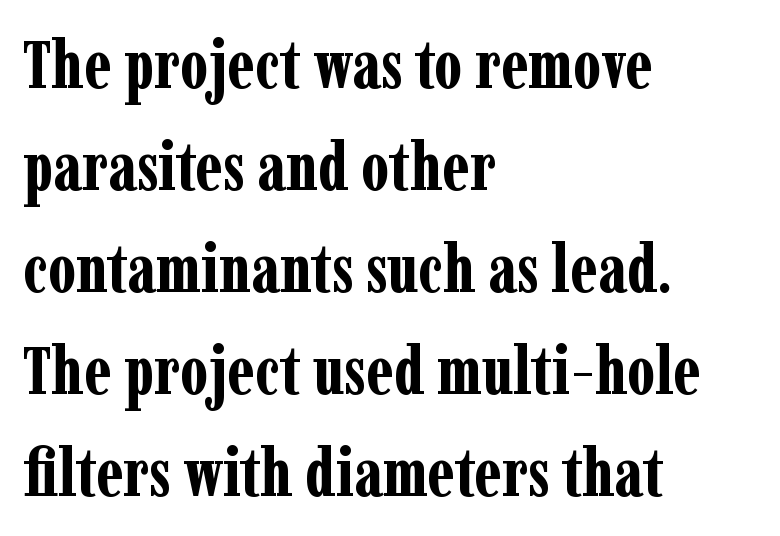
Note the varied advance widths — an 'i' is clearly narrower than an 'm'. To sum up the face: it has serifs. Thick stems and heavy bowls — unmistakably bold. Each row of text sits above clean, open space. Do the letters lean? They stand straight. Is the letter spacing exaggerated? No — it looks like the ordinary default.
